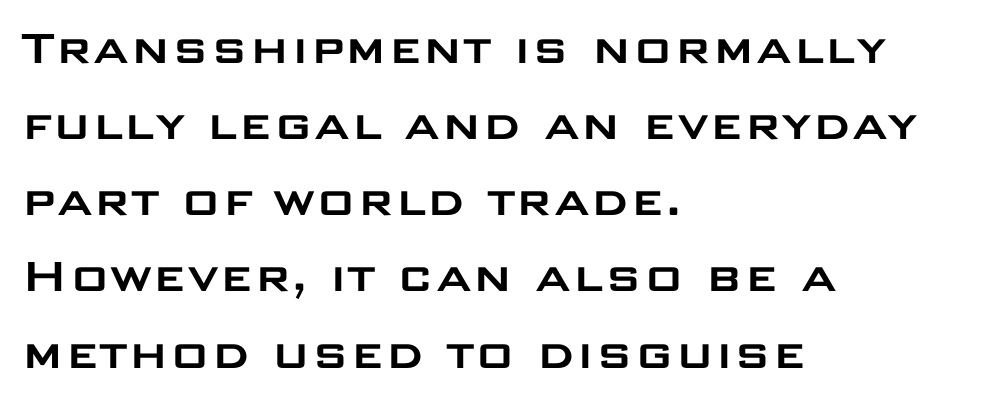
Evenly set lines give the paragraph a standard silhouette. The strip under each line holds only bare page. Regarding serifs, this sample does without them. This sample uses an upright cut, with every glyph sitting square on the baseline. Varying glyph widths throughout — classic text-font behaviour.
